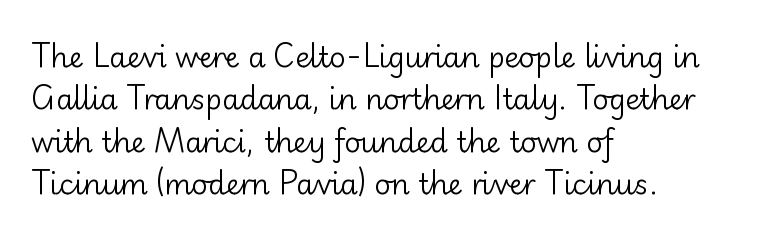
{"serif": "no", "italic": "no", "bold": "no", "weight": "regular", "width": "normal", "stroke_contrast": "low", "x_height": "small", "monospaced": "no", "underline": "no", "align": "left", "line_spacing": "normal", "line_spacing_ratio": 1.51, "letter_spacing": "normal", "letter_spacing_em": 0.0, "glyph_px": 28}
